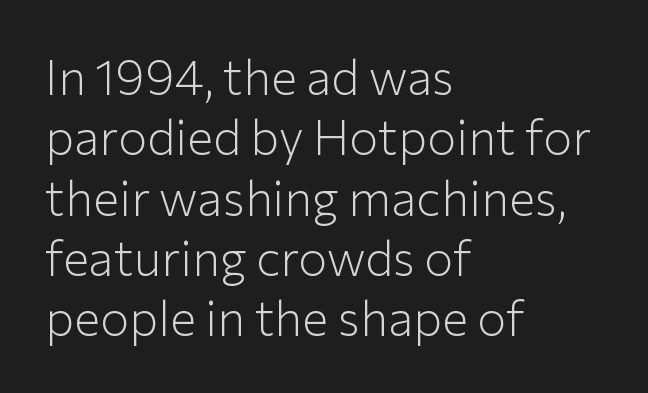
Q: Is the text bold? A: No.
Q: Is the text italic (slanted)? A: No, it is upright.
Q: Is the typeface a serif or a sans-serif typeface? A: Sans-serif.
Q: Is the text underlined? A: No.
Q: How is the paragraph aligned? A: Left-aligned.
Q: Is the spacing between letters normal or unusually wide? A: Normal.
Q: Width (condensed, normal, or wide)? A: Normal.
Q: Stroke contrast? A: Low.
Q: x-height? A: Medium.
Q: Monospaced? A: No.
